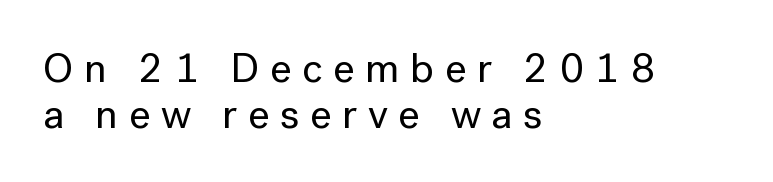
Q: Is the text italic (slanted)? A: No, it is upright.
Q: Is the typeface a serif or a sans-serif typeface? A: Sans-serif.
Q: Is the text underlined? A: No.
Q: How is the paragraph aligned? A: Left-aligned.
Q: Is the spacing between letters normal or unusually wide? A: Unusually wide.
Q: Is the spacing between lines tight, normal or loose? A: Tight.
Q: Width (condensed, normal, or wide)? A: Normal.
Q: Stroke contrast? A: Low.
Q: x-height? A: Medium.
Q: Monospaced? A: No.
